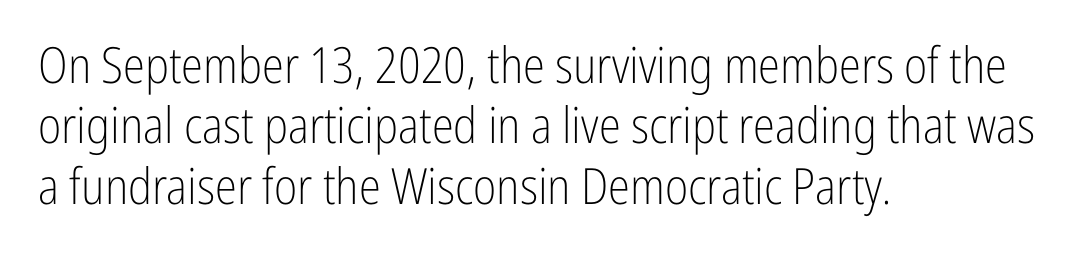
{"serif": "no", "italic": "no", "bold": "no", "weight": "light", "width": "condensed", "stroke_contrast": "low", "x_height": "medium", "monospaced": "no", "underline": "no", "align": "left", "line_spacing_ratio": 1.21, "letter_spacing": "normal", "letter_spacing_em": 0.0, "glyph_px": 50}
